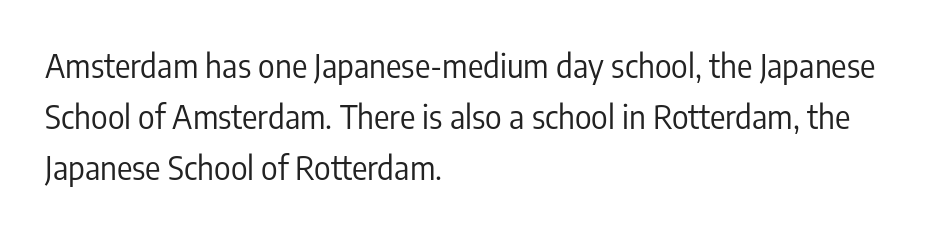
Q: Is the text bold? A: No.
Q: Is the text italic (slanted)? A: No, it is upright.
Q: Is the typeface a serif or a sans-serif typeface? A: Sans-serif.
Q: Is the text underlined? A: No.
Q: How is the paragraph aligned? A: Left-aligned.
Q: Is the spacing between letters normal or unusually wide? A: Normal.
Q: Is the spacing between lines tight, normal or loose? A: Normal.
Q: Width (condensed, normal, or wide)? A: Condensed.
Q: Stroke contrast? A: Low.
Q: x-height? A: Medium.
Q: Monospaced? A: No.
